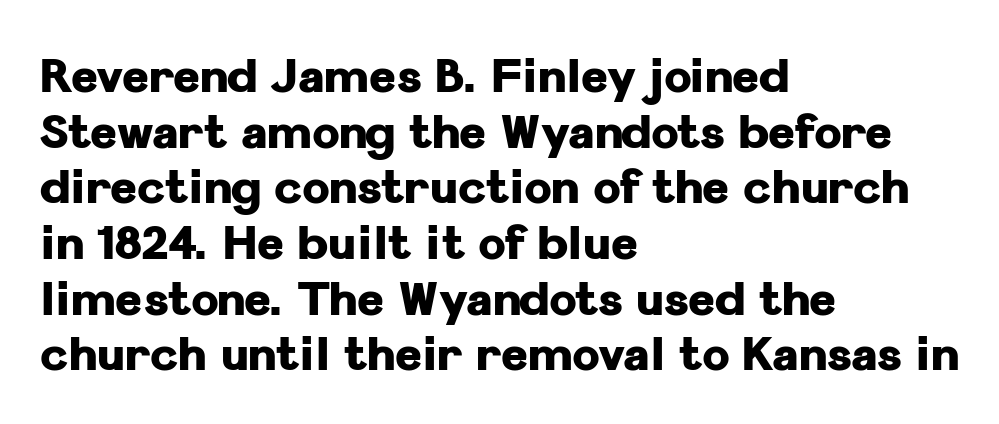
The type is set solid horizontally, with unmodified tracking. A typesetter would label this face a sans. You'd pick this weight for a headline — it's a proper bold. If you drew a ruler down the left edge, every line would touch it.
